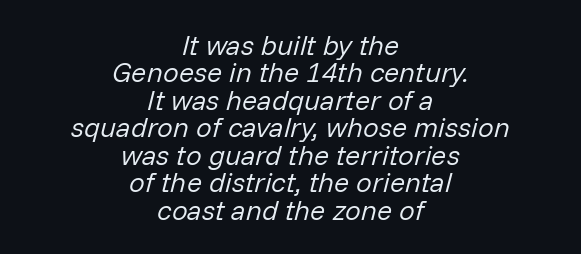
No extra tracking has been applied to these lines. The block of text is dense from top to bottom, with scant space between rows. A typesetter would call this proportional, since set widths differ per character. Any mark beneath the type? The region is blank.
